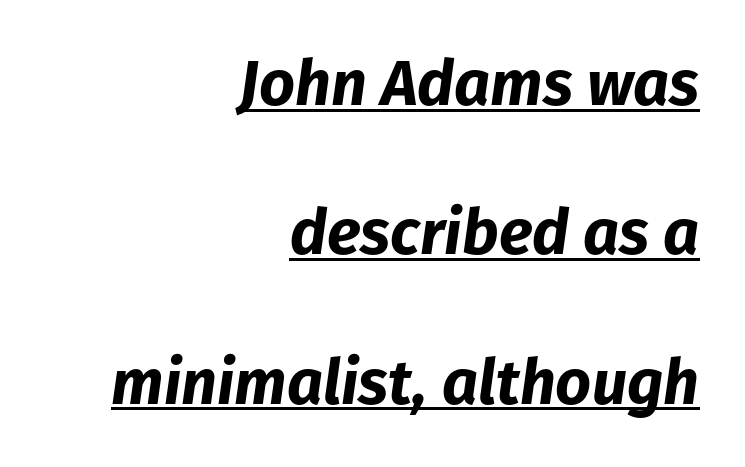
The image shows 63 px bold type, italic (leaning right); set right-aligned, loose line spacing (2.37x), normal letter spacing, underlined; low stroke contrast and a medium x-height.
